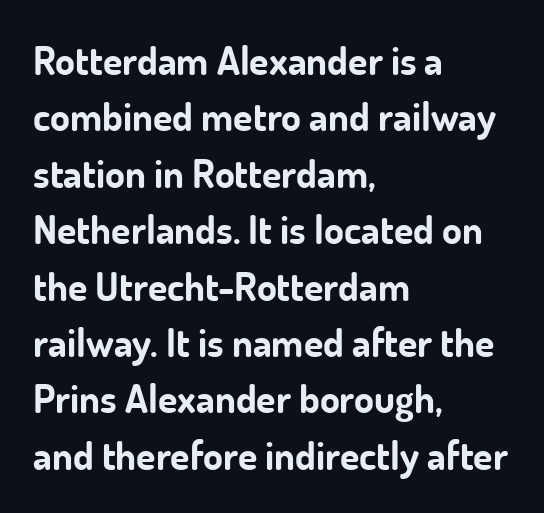
Descender tails drop into unmarked territory. The passage shown stacks its lines at a standard gap. Compared with typical body copy, the letter spacing here is the same. The lines in this sample share a left origin and differ only in where they stop. These lines are rendered in a variable-pitch font. Rendered with straight, roman letterforms.
